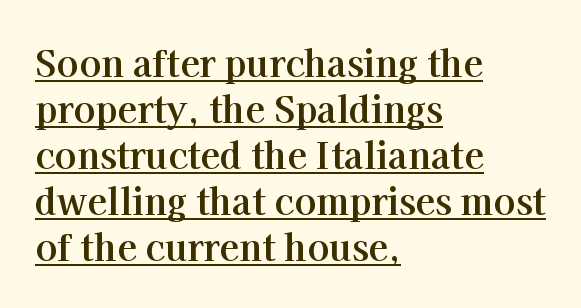
The image shows 36 px bold serif type, upright; set left-aligned, normal line spacing (1.28x), normal letter spacing, underlined; high stroke contrast and a medium x-height.
